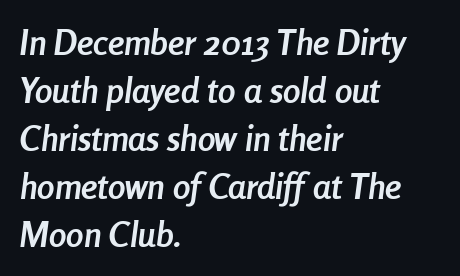
If you drew a line through each stem, it would be angled. Line beginnings align vertically; line endings do not. This sample keeps an unexceptional amount of space between lines. You could not count columns in this text — the font is proportionally spaced.
